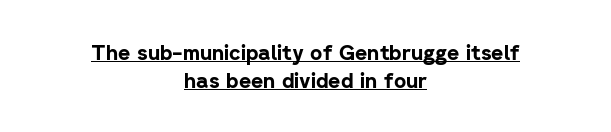
Q: Is the text bold? A: Yes.
Q: Is the text italic (slanted)? A: No, it is upright.
Q: Is the text underlined? A: Yes.
Q: How is the paragraph aligned? A: Centered.
Q: Is the spacing between letters normal or unusually wide? A: Normal.
Q: Is the spacing between lines tight, normal or loose? A: Normal.
